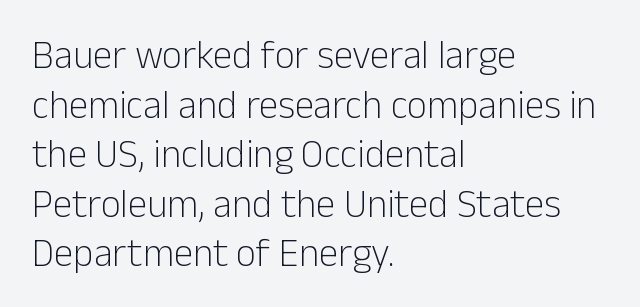
Typeset ragged right — the left edge is the straight one. Each row of text sits above clean, open space. The weight tops out at a normal text grade. Nobody touched the tracking dial on this one. This sample keeps an unexceptional amount of space between lines.
